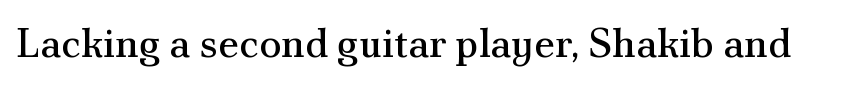
A bare baseline throughout the passage. The weight would be labelled regular, book, light, or lighter still. The rendering uses natural spacing where letterforms have individual widths. Does the type have serifs? Yes, each stem ends in a small foot.
